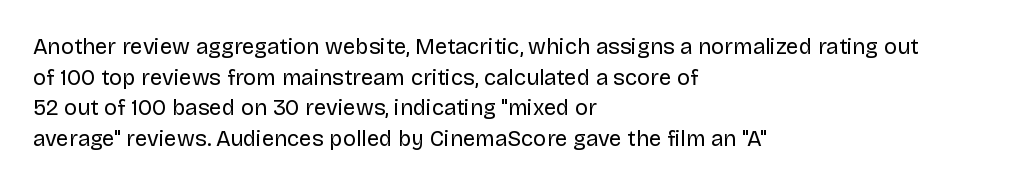
{"italic": "no", "bold": "no", "underline": "no", "align": "left", "line_spacing": "normal", "line_spacing_ratio": 1.39, "letter_spacing": "normal", "letter_spacing_em": 0.0, "glyph_px": 22}
